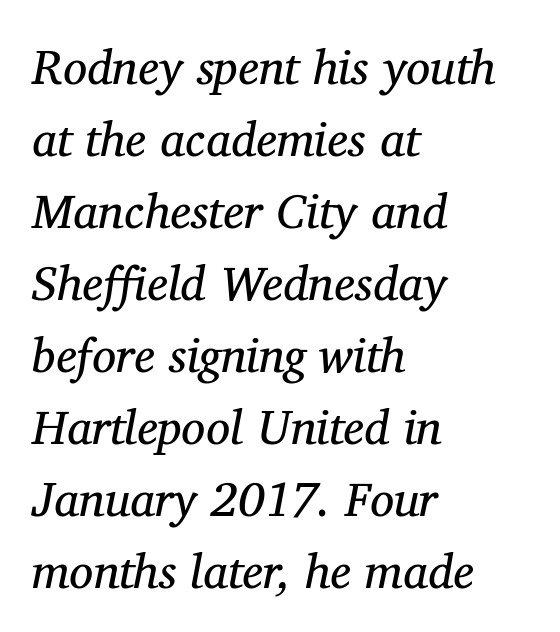
Q: Is the text bold? A: No.
Q: Is the text italic (slanted)? A: Yes, it leans right by about 11 degrees.
Q: Is the typeface a serif or a sans-serif typeface? A: Serif.
Q: Is the text underlined? A: No.
Q: How is the paragraph aligned? A: Left-aligned.
Q: Is the spacing between letters normal or unusually wide? A: Normal.
Q: Is the spacing between lines tight, normal or loose? A: Normal.
Q: Width (condensed, normal, or wide)? A: Normal.
Q: Stroke contrast? A: Medium.
Q: x-height? A: Medium.
Q: Monospaced? A: No.
